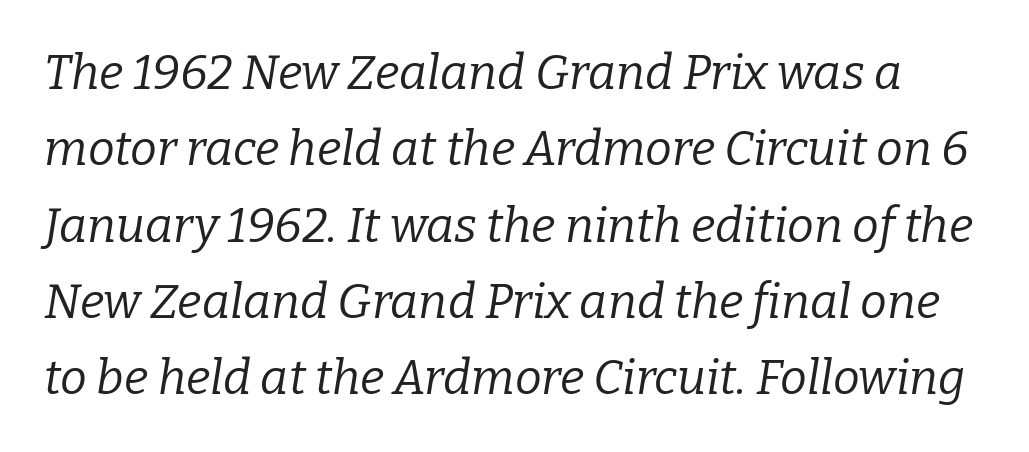
Q: Is the text bold? A: No.
Q: Is the text italic (slanted)? A: Yes, it leans right by about 9 degrees.
Q: Is the typeface a serif or a sans-serif typeface? A: Serif.
Q: Is the text underlined? A: No.
Q: Is the spacing between letters normal or unusually wide? A: Normal.
Q: Is the spacing between lines tight, normal or loose? A: Normal.
Q: Width (condensed, normal, or wide)? A: Normal.
Q: Stroke contrast? A: Low.
Q: x-height? A: Medium.
Q: Monospaced? A: No.
